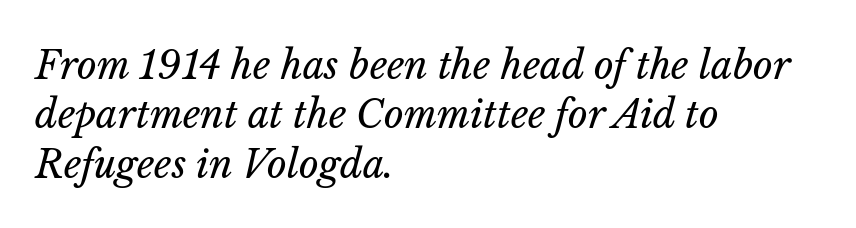
Weight: not bold — regular or lighter. The space between consecutive lines is moderate. Layout note: lines flush left. Honestly, the letter spacing is just normal — you wouldn't notice it.
